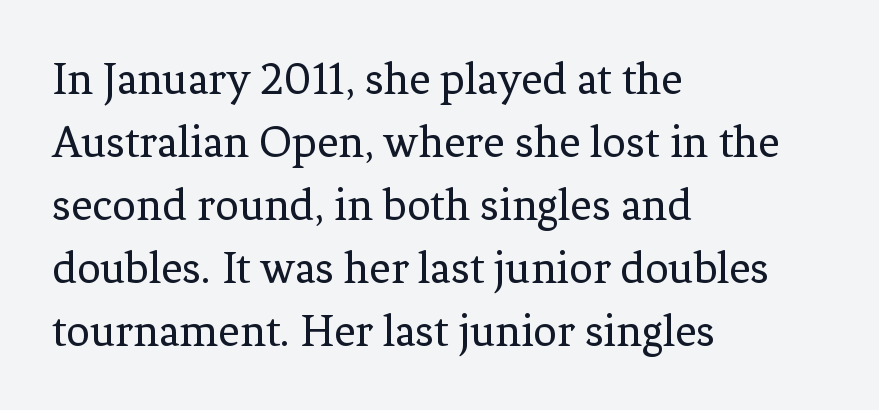
Ascenders rise straight up at ninety degrees. This sample is left-justified, so line endings fall wherever the words run out. Heaviness? Minimal to ordinary, like unemphasized prose. Note the varied advance widths — an 'i' is clearly narrower than an 'm'.
